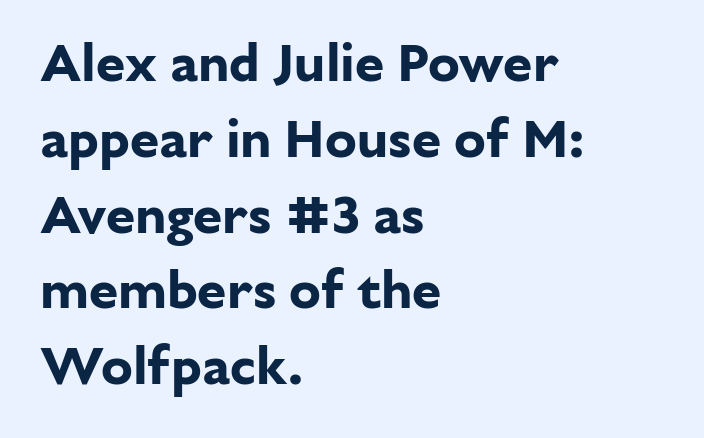
{"serif": "no", "italic": "no", "bold": "yes", "weight": "bold", "width": "normal", "stroke_contrast": "low", "x_height": "medium", "monospaced": "no", "underline": "no", "align": "left", "line_spacing": "normal", "line_spacing_ratio": 1.43, "letter_spacing": "normal", "letter_spacing_em": 0.0, "glyph_px": 53}
